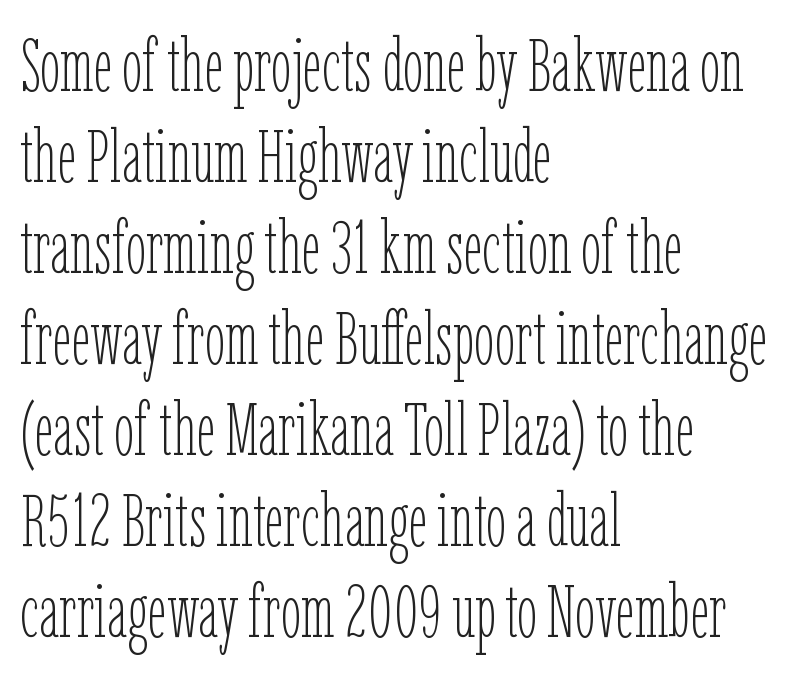
The image shows 74 px thin, condensed type, upright; set left-aligned, line spacing 1.23x, normal letter spacing, not underlined; low stroke contrast and a medium x-height.
